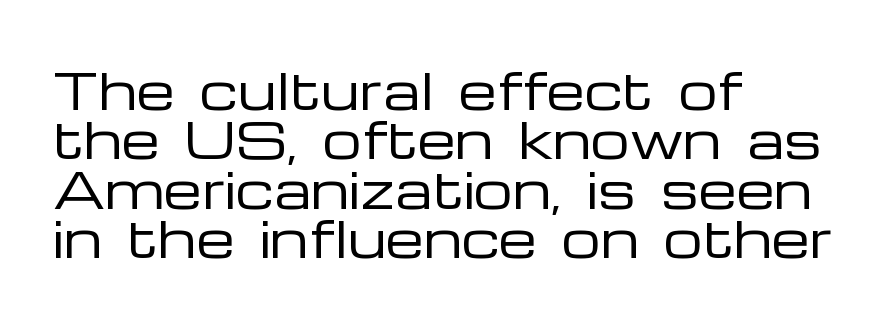
The image shows 49 px regular-weight, wide sans-serif type, upright; set left-aligned, tight line spacing (1.01x), normal letter spacing, not underlined; low stroke contrast and a medium x-height.
